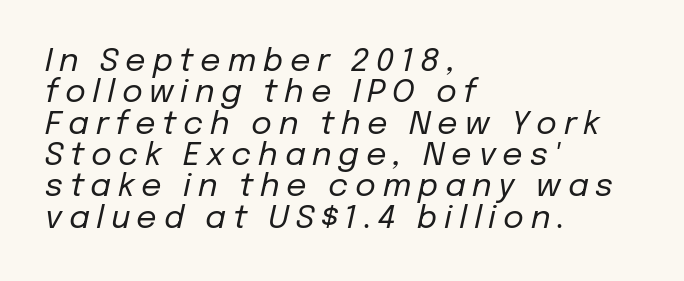
{"italic": "yes", "lean": "right", "slant_degrees": 12, "bold": "no", "weight": "regular", "width": "normal", "stroke_contrast": "low", "x_height": "medium", "monospaced": "no", "underline": "no", "align": "left", "line_spacing": "tight", "line_spacing_ratio": 0.98, "letter_spacing": "wide", "letter_spacing_em": 0.21, "glyph_px": 32}
